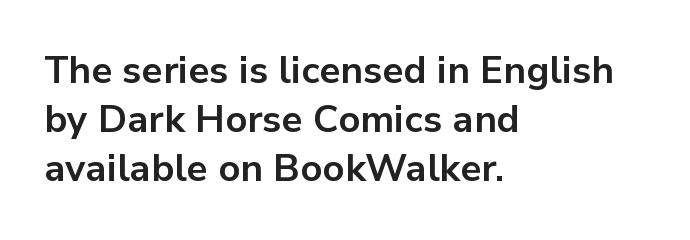
The image shows 38 px bold sans-serif type, upright; set left-aligned, normal line spacing (1.29x), normal letter spacing, not underlined; low stroke contrast and a medium x-height.
